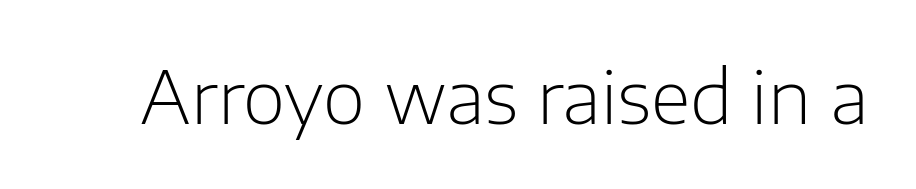
Q: Is the text bold? A: No.
Q: Is the text italic (slanted)? A: No, it is upright.
Q: Is the typeface a serif or a sans-serif typeface? A: Sans-serif.
Q: Is the text underlined? A: No.
Q: Is the spacing between letters normal or unusually wide? A: Normal.
Q: Width (condensed, normal, or wide)? A: Normal.
Q: Stroke contrast? A: Low.
Q: x-height? A: Medium.
Q: Monospaced? A: No.
